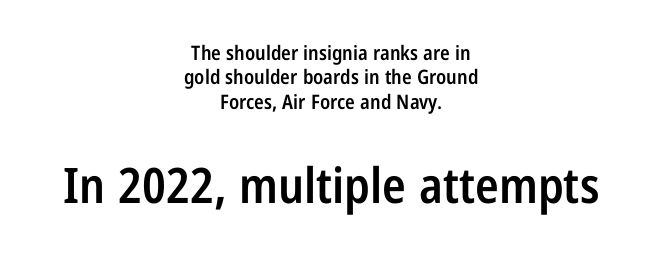
The image shows 49 px semibold, condensed sans-serif type, upright; set centered, line spacing 1.22x, normal letter spacing, not underlined; the second (bottom) block is 2.45x larger; low stroke contrast and a medium x-height.
